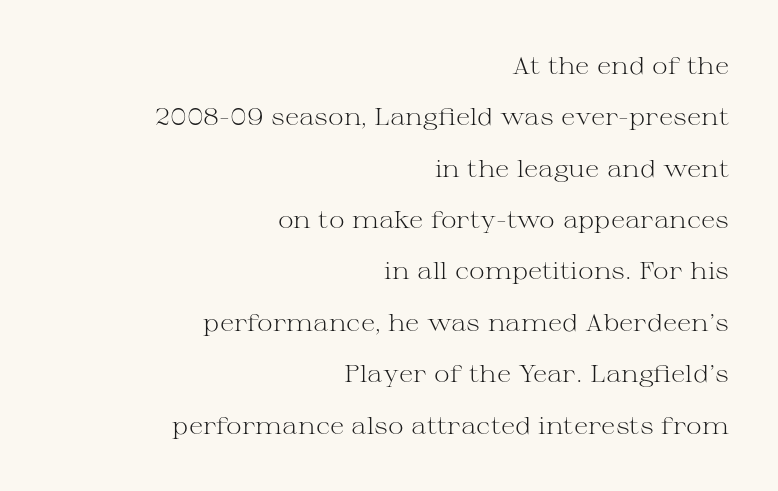
The rendering uses a large line-height, opening up the rows. Caption: multi-line text, flush right, ragged left. Does the lettering tilt? It doesn't — this is upright. The strokes carry an ordinary text weight at most.
